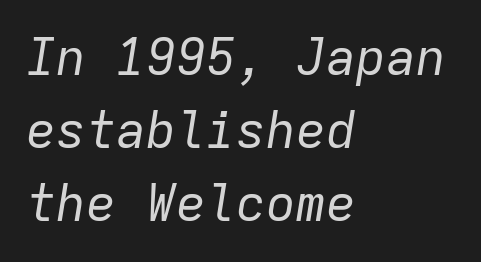
{"italic": "yes", "lean": "right", "slant_degrees": 9, "bold": "no", "weight": "regular", "width": "normal", "stroke_contrast": "low", "x_height": "medium", "monospaced": "yes", "underline": "no", "align": "left", "line_spacing": "normal", "line_spacing_ratio": 1.46, "letter_spacing": "normal", "letter_spacing_em": 0.0, "glyph_px": 50}
